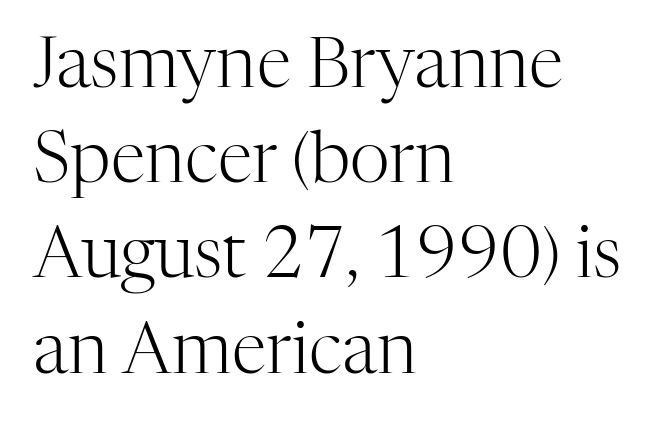
The space directly below the letters is spotless. Regarding leading, the lines here are spaced in the standard way. The characters are drawn with everyday or finer stroke widths. This is roman type, the default non-slanted kind. The horizontal fit of the characters is conventional and even. Horizontally, the lines are justified to the leading edge only.
